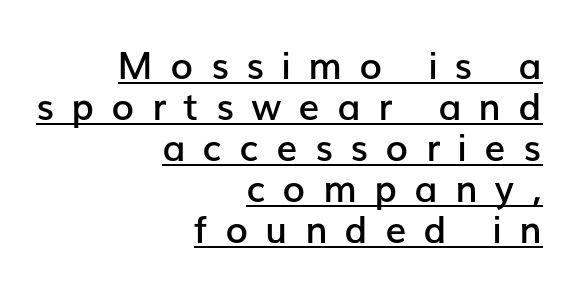
The image shows 37 px semibold sans-serif type, upright; set right-aligned, tight line spacing (1.11x), unusually wide letter spacing (+0.47 em), underlined; low stroke contrast and a medium x-height.
